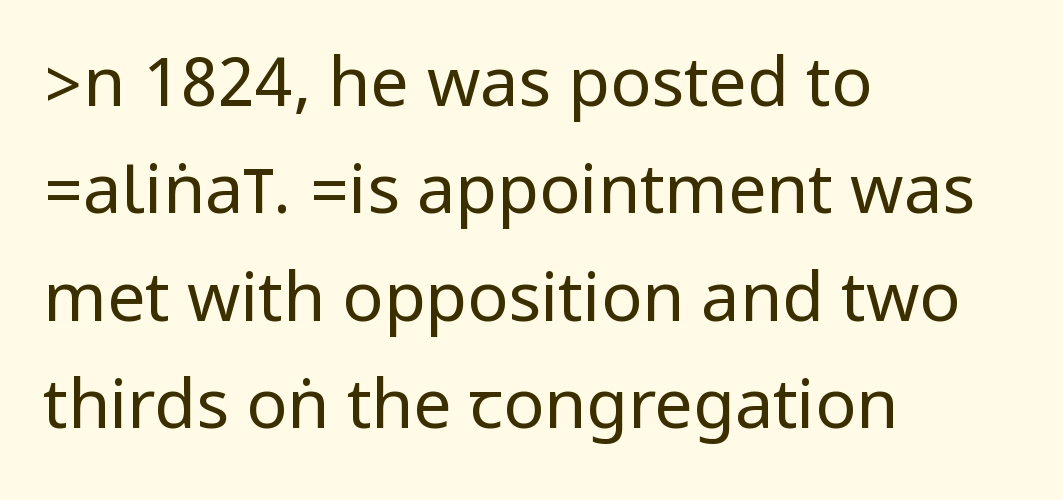
Q: Is the text bold? A: No.
Q: Is the text italic (slanted)? A: No, it is upright.
Q: Is the typeface a serif or a sans-serif typeface? A: Sans-serif.
Q: Is the text underlined? A: No.
Q: How is the paragraph aligned? A: Left-aligned.
Q: Is the spacing between letters normal or unusually wide? A: Normal.
Q: Is the spacing between lines tight, normal or loose? A: Normal.
Q: Width (condensed, normal, or wide)? A: Condensed.
Q: Stroke contrast? A: Low.
